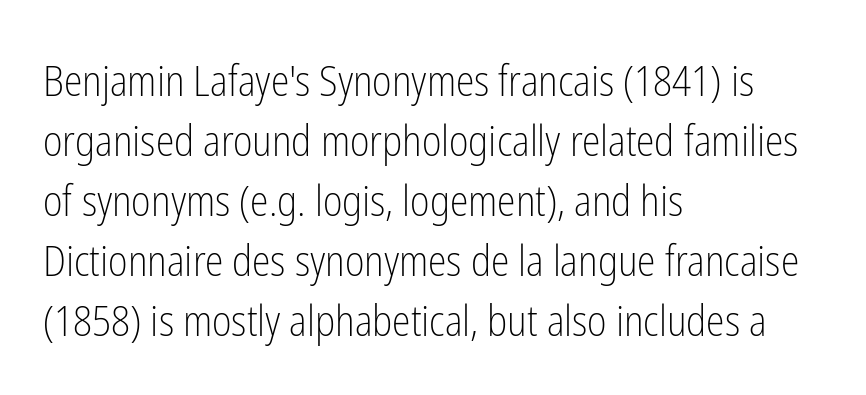
The image shows 42 px light, condensed sans-serif type, upright; set left-aligned, normal line spacing (1.43x), normal letter spacing, not underlined; low stroke contrast and a medium x-height.
